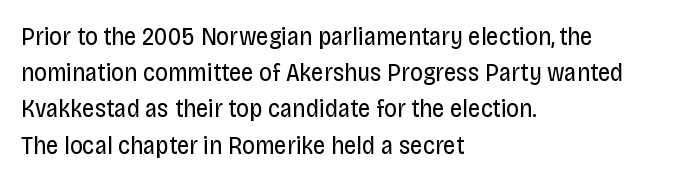
Q: Is the text bold? A: No.
Q: Is the text italic (slanted)? A: No, it is upright.
Q: Is the text underlined? A: No.
Q: How is the paragraph aligned? A: Left-aligned.
Q: Is the spacing between letters normal or unusually wide? A: Normal.
Q: Is the spacing between lines tight, normal or loose? A: Normal.
